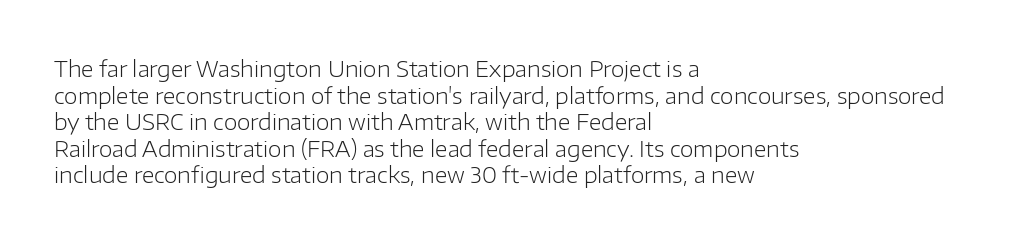
The face used here is rendered with its standard letterfit. The rag falls on the right side of this text block. The typeface has the unassuming heft of standard copy or less. Italic: no, the glyphs are upright roman.
